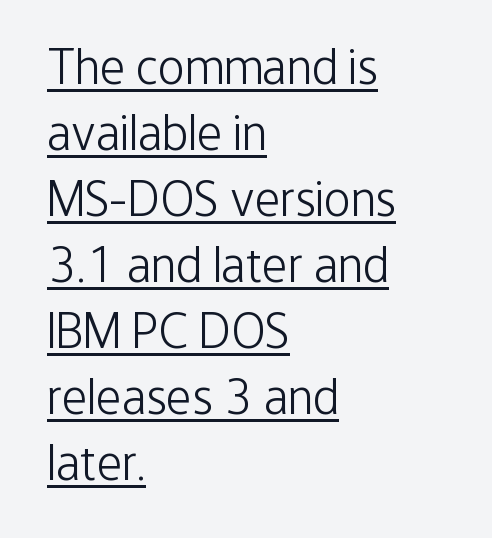
{"serif": "no", "italic": "no", "bold": "no", "weight": "light", "width": "condensed", "stroke_contrast": "low", "x_height": "medium", "monospaced": "no", "underline": "yes", "align": "left", "line_spacing": "normal", "line_spacing_ratio": 1.32, "letter_spacing": "normal", "letter_spacing_em": 0.0, "glyph_px": 50}
